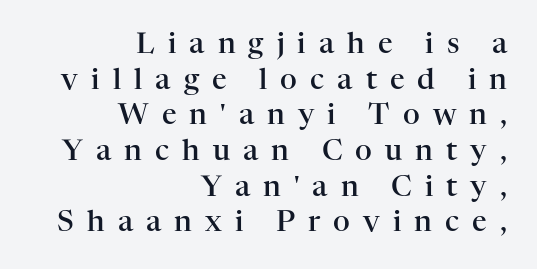
{"serif": "yes", "italic": "no", "bold": "semi", "weight": "semibold", "width": "normal", "stroke_contrast": "high", "x_height": "medium", "monospaced": "no", "underline": "no", "align": "right", "line_spacing_ratio": 1.23, "letter_spacing": "wide", "letter_spacing_em": 0.45, "glyph_px": 29}
